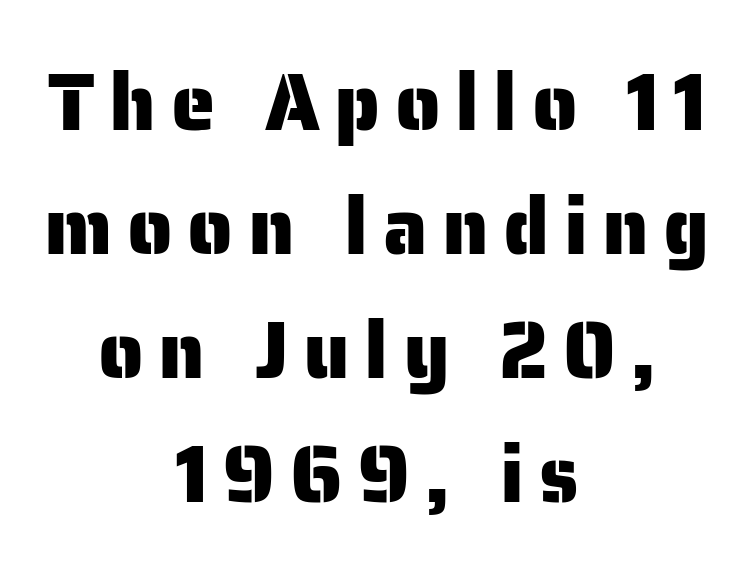
Q: Is the text italic (slanted)? A: No, it is upright.
Q: Is the typeface a serif or a sans-serif typeface? A: Sans-serif.
Q: Is the text underlined? A: No.
Q: How is the paragraph aligned? A: Centered.
Q: Is the spacing between lines tight, normal or loose? A: Normal.
Q: Width (condensed, normal, or wide)? A: Normal.
Q: Stroke contrast? A: Low.
Q: x-height? A: Medium.
Q: Monospaced? A: No.
